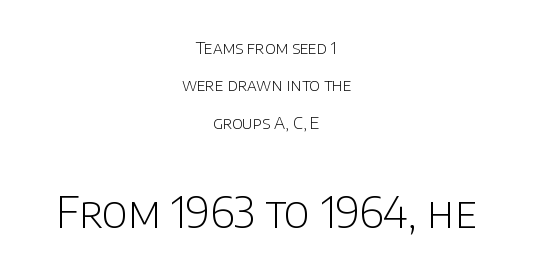
Q: Is the text bold? A: No.
Q: Is the text italic (slanted)? A: No, it is upright.
Q: Is the typeface a serif or a sans-serif typeface? A: Sans-serif.
Q: Is the text underlined? A: No.
Q: How is the paragraph aligned? A: Centered.
Q: Is the spacing between letters normal or unusually wide? A: Normal.
Q: Is the spacing between lines tight, normal or loose? A: Loose.
Q: Which block of text is set in a larger size, the first (top) or the second (bottom)? A: The second (bottom) one.
Q: Width (condensed, normal, or wide)? A: Normal.
Q: Stroke contrast? A: Low.
Q: x-height? A: Large.
Q: Monospaced? A: No.
